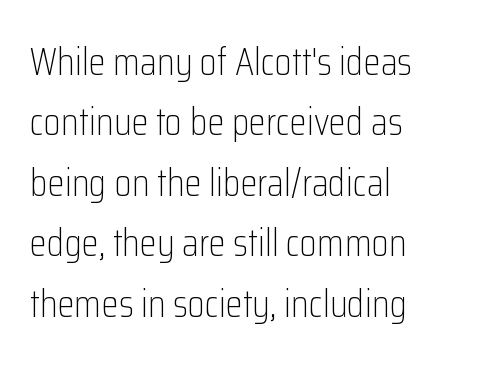
A typesetter would label this face a sans. Characters remain perfectly vertical along every line. Descenders are the only things crossing below the line. Horizontal alignment here is leftward, the default for most running prose. Summary of vertical rhythm: regular, with standard interline spacing.
